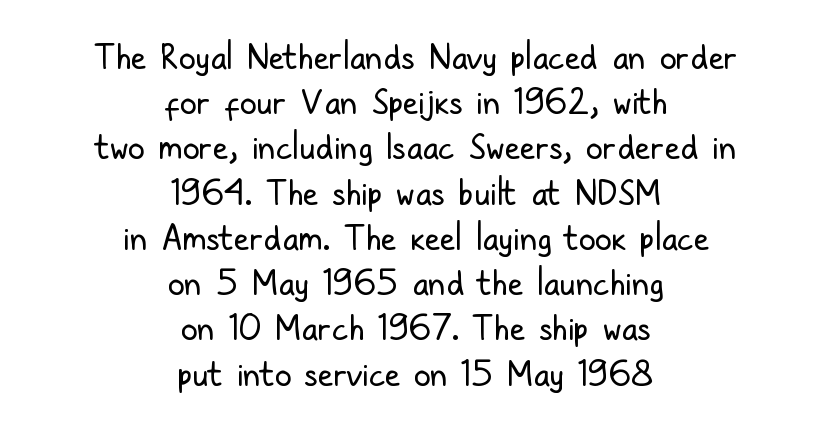
Q: Is the text bold? A: No.
Q: Is the text italic (slanted)? A: No, it is upright.
Q: Is the typeface a serif or a sans-serif typeface? A: Sans-serif.
Q: Is the text underlined? A: No.
Q: How is the paragraph aligned? A: Centered.
Q: Is the spacing between letters normal or unusually wide? A: Normal.
Q: Is the spacing between lines tight, normal or loose? A: Normal.
Q: Width (condensed, normal, or wide)? A: Condensed.
Q: Stroke contrast? A: Low.
Q: x-height? A: Medium.
Q: Monospaced? A: No.
